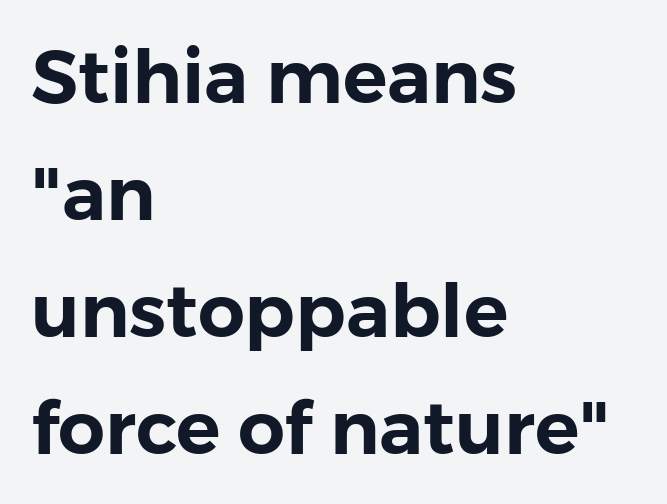
Rule under the text: the space is simply empty. Stroke terminals: plain, sans-serif. Reading down the column, the eye jumps a familiar distance to each next line. How are the letters spaced? Ordinarily, with no added tracking. A classic flush-left, rag-right setting is used for this passage.
